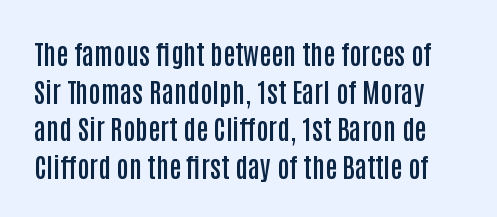
{"italic": "no", "bold": "semi", "underline": "no", "line_spacing": "normal", "line_spacing_ratio": 1.39, "letter_spacing": "normal", "letter_spacing_em": 0.0, "glyph_px": 27}
